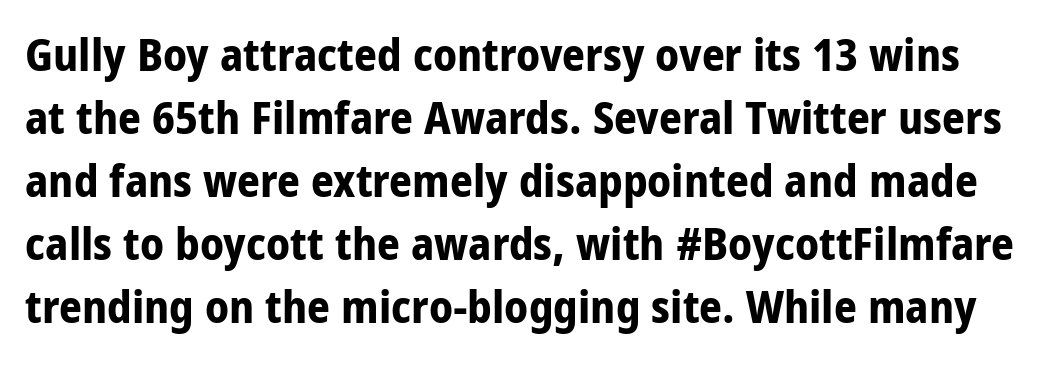
{"serif": "no", "italic": "no", "bold": "yes", "weight": "bold", "width": "condensed", "stroke_contrast": "low", "x_height": "large", "monospaced": "no", "underline": "no", "line_spacing": "normal", "line_spacing_ratio": 1.4, "letter_spacing": "normal", "letter_spacing_em": 0.0, "glyph_px": 45}
